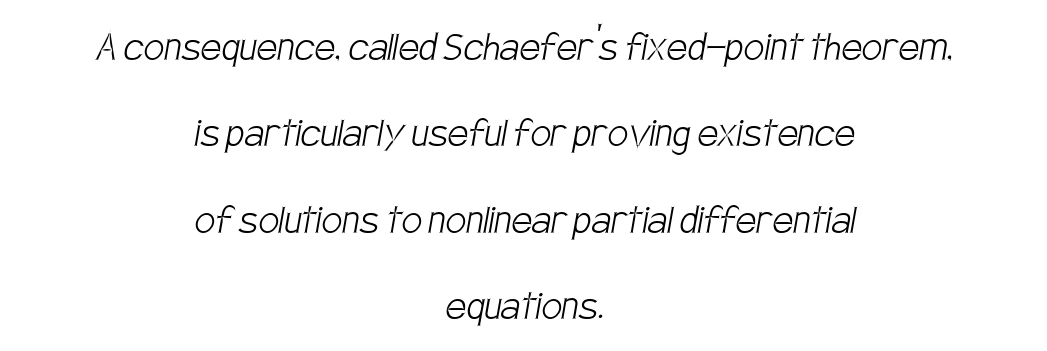
Q: Is the text bold? A: No.
Q: Is the typeface a serif or a sans-serif typeface? A: Sans-serif.
Q: Is the text underlined? A: No.
Q: How is the paragraph aligned? A: Centered.
Q: Is the spacing between letters normal or unusually wide? A: Normal.
Q: Width (condensed, normal, or wide)? A: Condensed.
Q: Stroke contrast? A: Low.
Q: x-height? A: Large.
Q: Monospaced? A: No.
